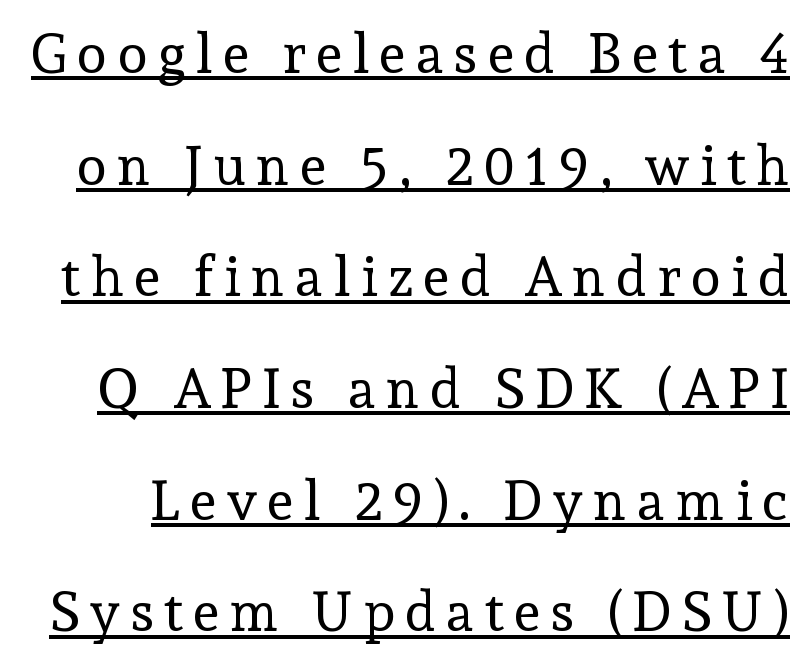
The image shows 55 px regular-weight serif type, upright; set loose line spacing (2.03x), underlined; a medium x-height.
